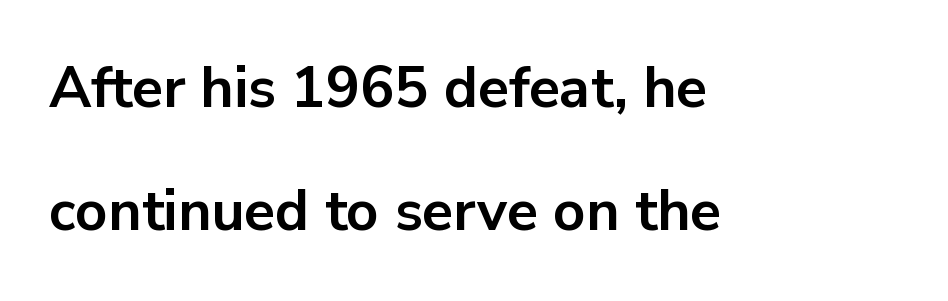
{"serif": "no", "italic": "no", "bold": "yes", "weight": "bold", "width": "normal", "stroke_contrast": "low", "x_height": "medium", "monospaced": "no", "underline": "no", "align": "left", "line_spacing": "loose", "line_spacing_ratio": 2.16, "letter_spacing": "normal", "letter_spacing_em": 0.0, "glyph_px": 57}
